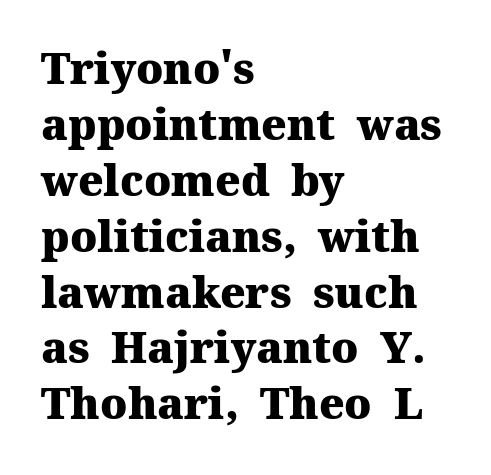
Q: Is the text bold? A: Yes.
Q: Is the text italic (slanted)? A: No, it is upright.
Q: Is the typeface a serif or a sans-serif typeface? A: Serif.
Q: Is the text underlined? A: No.
Q: How is the paragraph aligned? A: Left-aligned.
Q: Is the spacing between letters normal or unusually wide? A: Normal.
Q: Is the spacing between lines tight, normal or loose? A: Normal.
Q: Width (condensed, normal, or wide)? A: Normal.
Q: Stroke contrast? A: Medium.
Q: x-height? A: Medium.
Q: Monospaced? A: No.
